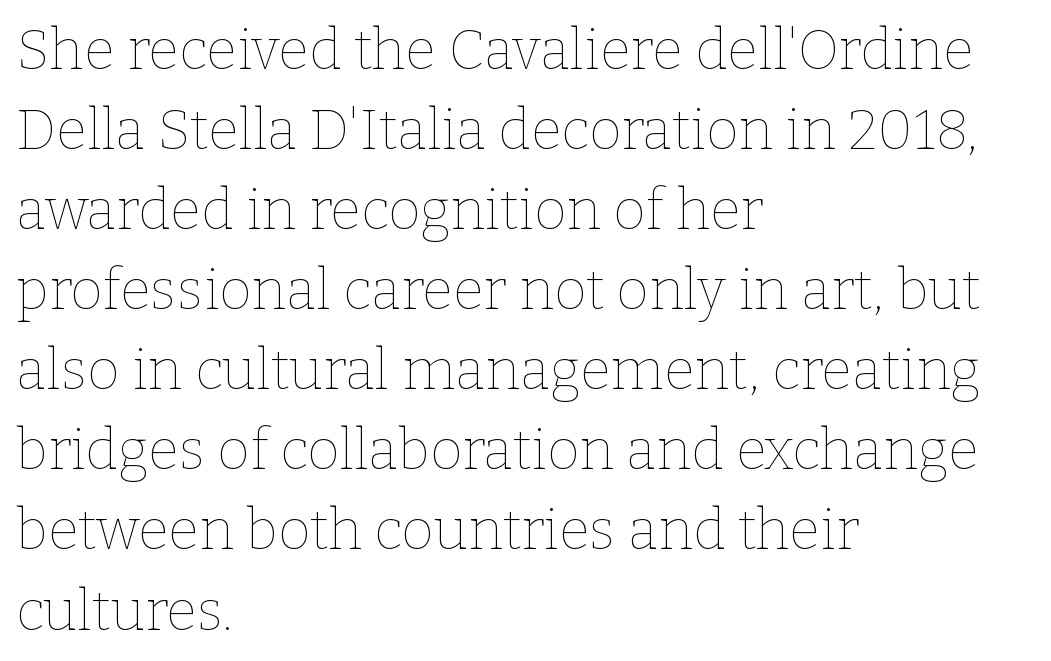
Q: Is the text bold? A: No.
Q: Is the text italic (slanted)? A: No, it is upright.
Q: Is the text underlined? A: No.
Q: How is the paragraph aligned? A: Left-aligned.
Q: Is the spacing between letters normal or unusually wide? A: Normal.
Q: Is the spacing between lines tight, normal or loose? A: Normal.
Q: Width (condensed, normal, or wide)? A: Normal.
Q: Stroke contrast? A: Low.
Q: x-height? A: Medium.
Q: Monospaced? A: No.
